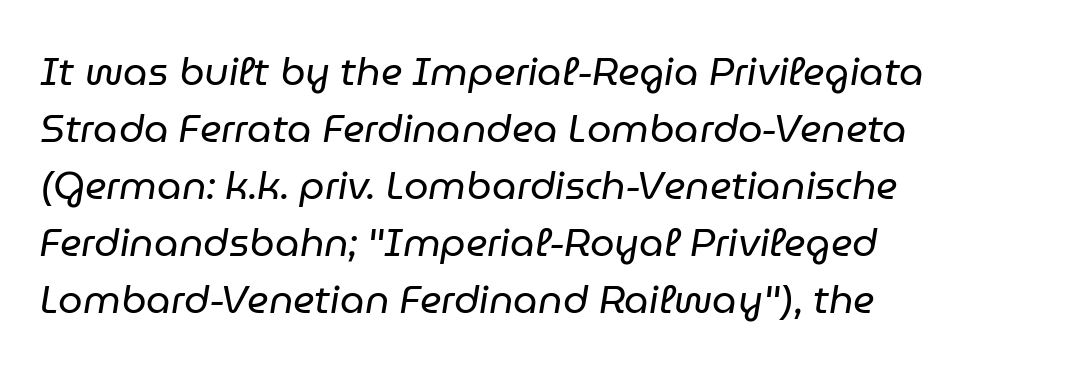
{"italic": "yes", "lean": "right", "slant_degrees": 9, "bold": "no", "weight": "regular", "width": "normal", "stroke_contrast": "low", "x_height": "medium", "monospaced": "no", "underline": "no", "align": "left", "line_spacing": "normal", "line_spacing_ratio": 1.46, "letter_spacing": "normal", "letter_spacing_em": 0.0, "glyph_px": 39}
